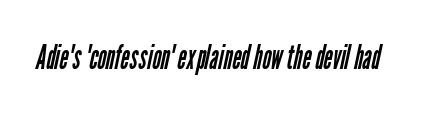
Summary of weight: not heavy and not bold. Is this a sans? Yes — the strokes have no serifs. Do the characters align in a grid? No, the font is proportional. The words here are not underlined. Short note: letters normally spaced.
